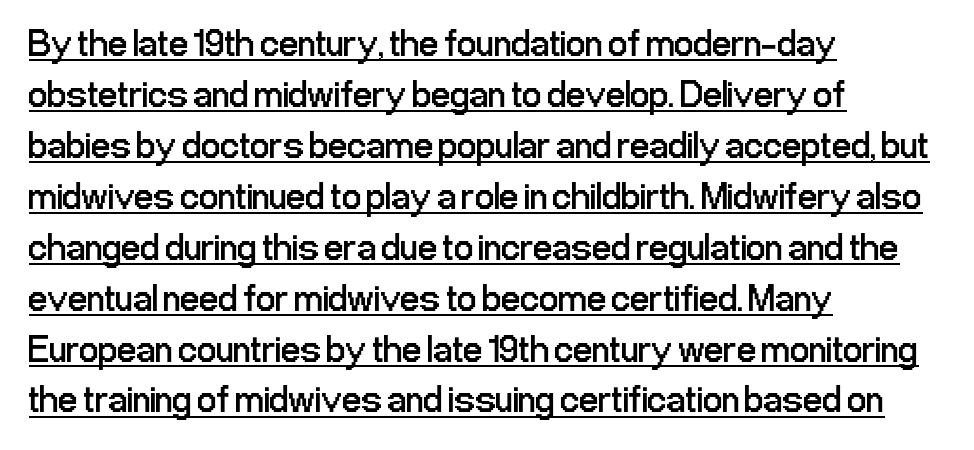
Line spacing here is normal. Like a heading marked for emphasis, these lines bear an underscore. Classification — sans serif. You could call the tracking neutral — neither tight nor loose.
